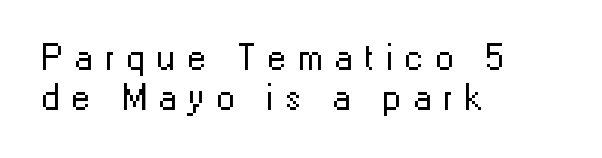
The image shows 37 px regular-weight sans-serif type, upright; set left-aligned, tight line spacing (1.07x), unusually wide letter spacing (+0.32 em), not underlined; low stroke contrast and a medium x-height.
